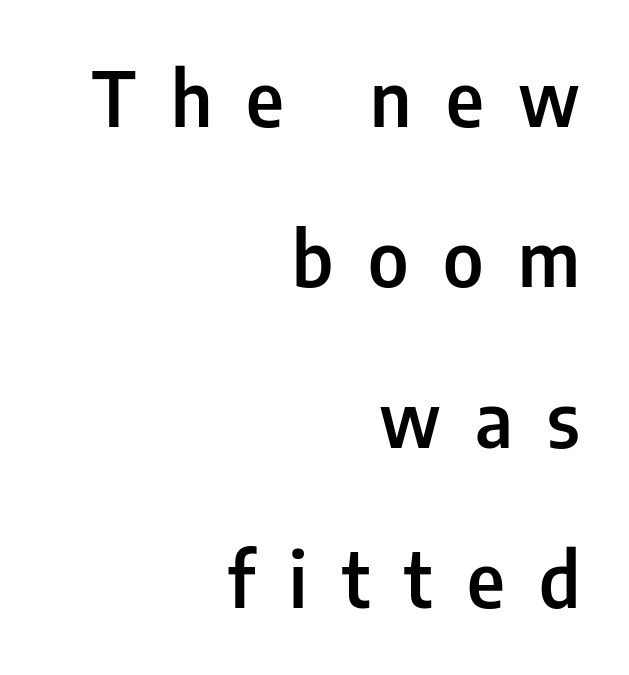
Q: Is the text bold? A: Semi-bold.
Q: Is the text italic (slanted)? A: No, it is upright.
Q: Is the typeface a serif or a sans-serif typeface? A: Sans-serif.
Q: Is the text underlined? A: No.
Q: How is the paragraph aligned? A: Right-aligned.
Q: Is the spacing between letters normal or unusually wide? A: Unusually wide.
Q: Is the spacing between lines tight, normal or loose? A: Loose.
Q: Width (condensed, normal, or wide)? A: Condensed.
Q: Stroke contrast? A: Low.
Q: x-height? A: Medium.
Q: Monospaced? A: No.
